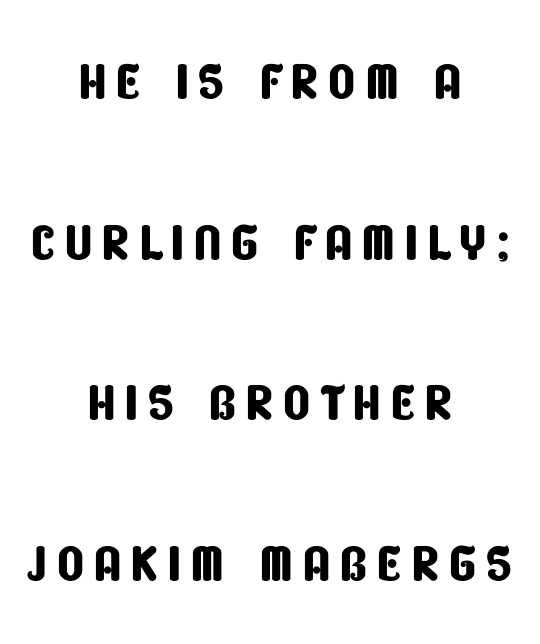
Lines of text with bare space underneath. Think of a printed novel: that variable character pitch is what you see here. Nothing sits at the stroke ends, so this counts as sans-serif. If you measured baseline to baseline, you'd find a long distance. The paragraph shown floats in the horizontal middle.
